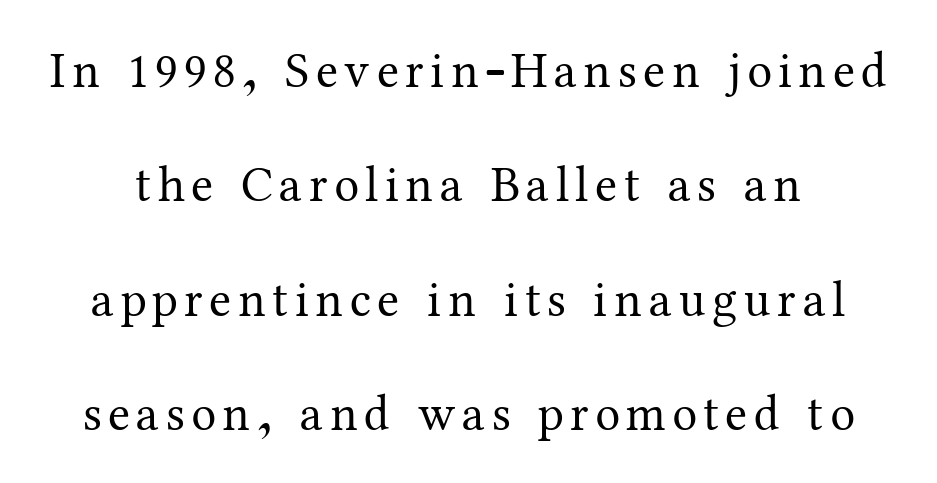
{"serif": "yes", "italic": "no", "bold": "no", "weight": "regular", "width": "normal", "stroke_contrast": "medium", "x_height": "medium", "monospaced": "no", "underline": "no", "line_spacing": "loose", "line_spacing_ratio": 2.29, "glyph_px": 50}
